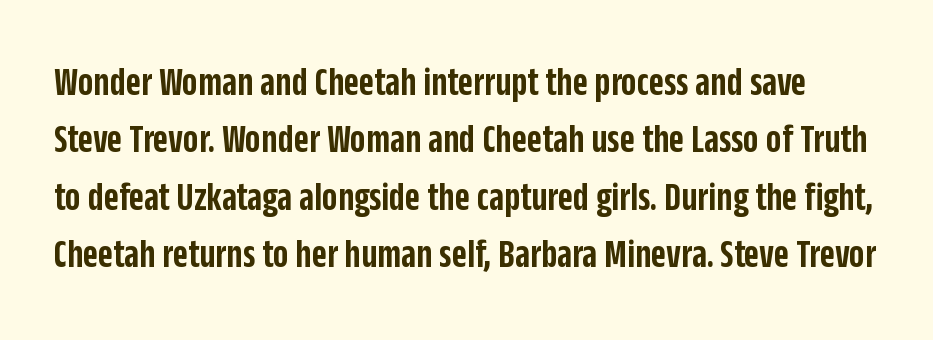
A typesetter would call this proportional, since set widths differ per character. Its strokes are somewhat broadened, the hallmark of semibold type. Nope, no serifs anywhere on these letters. It's the straight-up-and-down kind of type. Standard letterfit; no display-style spreading of the glyphs. Honestly, there is no underline to notice here at all.
